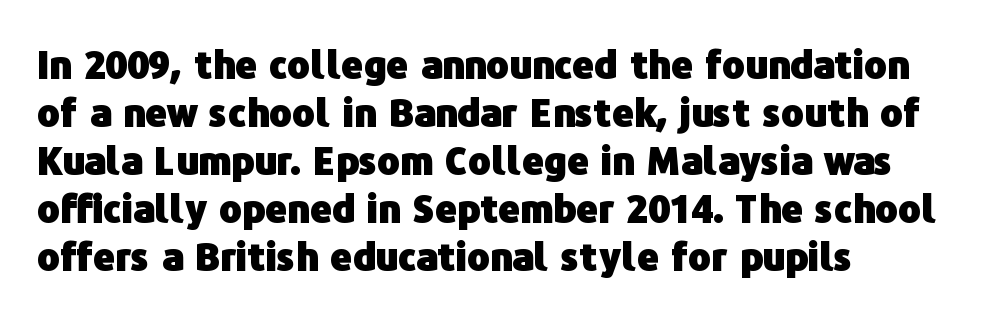
{"serif": "no", "italic": "no", "bold": "yes", "weight": "heavy", "width": "normal", "stroke_contrast": "low", "x_height": "medium", "monospaced": "no", "underline": "no", "align": "left", "line_spacing": "normal", "line_spacing_ratio": 1.26, "letter_spacing": "normal", "letter_spacing_em": 0.0, "glyph_px": 38}
